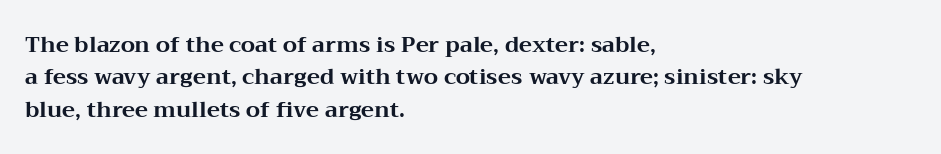
Q: Is the text bold? A: Yes.
Q: Is the text italic (slanted)? A: No, it is upright.
Q: Is the text underlined? A: No.
Q: How is the paragraph aligned? A: Left-aligned.
Q: Is the spacing between letters normal or unusually wide? A: Normal.
Q: Is the spacing between lines tight, normal or loose? A: Normal.
